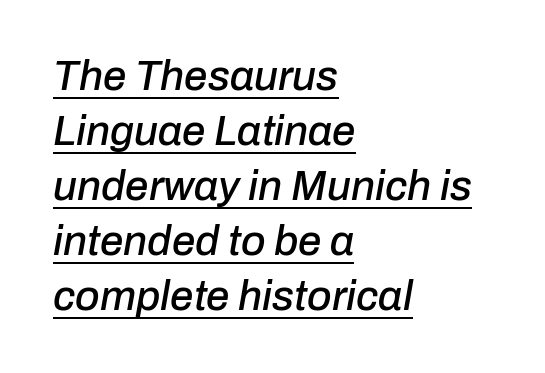
Q: Is the text italic (slanted)? A: Yes, it leans right by about 10 degrees.
Q: Is the text underlined? A: Yes.
Q: How is the paragraph aligned? A: Left-aligned.
Q: Is the spacing between letters normal or unusually wide? A: Normal.
Q: Is the spacing between lines tight, normal or loose? A: Normal.
Q: Width (condensed, normal, or wide)? A: Normal.
Q: Stroke contrast? A: Low.
Q: x-height? A: Medium.
Q: Monospaced? A: No.
